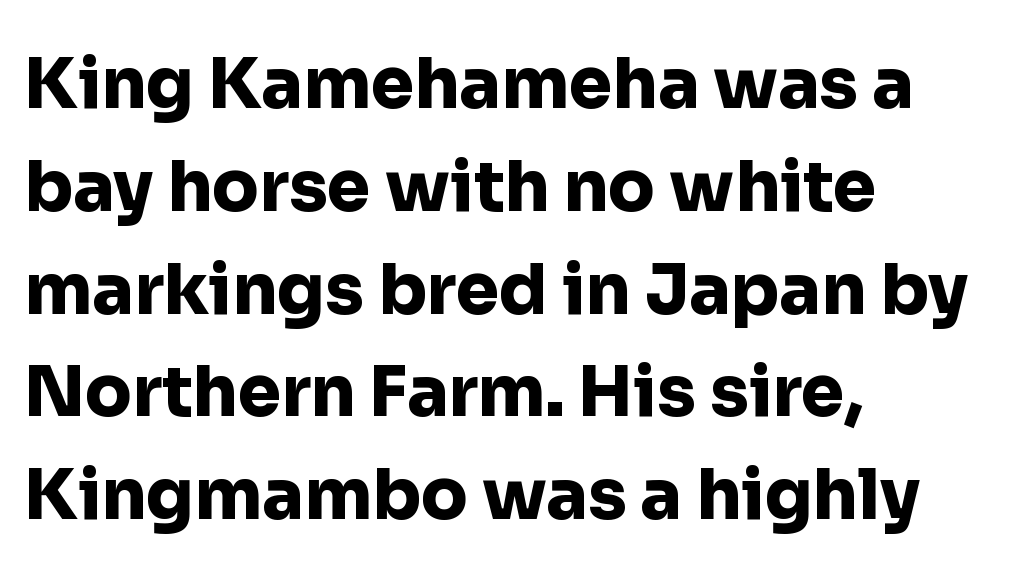
The face used here is proportionally spaced, like ordinary book or web type. Each row of text sits above clean, open space. This rendering leaves character spacing at its baseline value. The paragraph has a hard left edge and a soft right edge. Each new line begins a customary step beneath the previous one.
